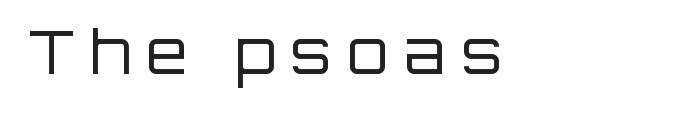
Q: Is the text bold? A: No.
Q: Is the text italic (slanted)? A: No, it is upright.
Q: Is the typeface a serif or a sans-serif typeface? A: Sans-serif.
Q: Is the text underlined? A: No.
Q: How is the paragraph aligned? A: Left-aligned.
Q: Is the spacing between letters normal or unusually wide? A: Unusually wide.
Q: Width (condensed, normal, or wide)? A: Normal.
Q: Stroke contrast? A: Low.
Q: x-height? A: Large.
Q: Monospaced? A: No.
